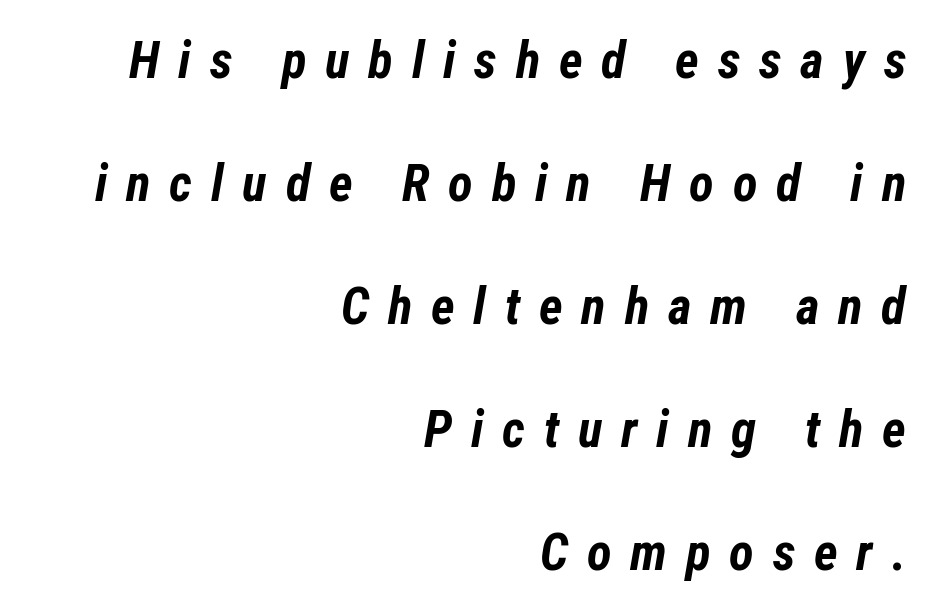
The image shows 51 px bold, condensed type, italic (leaning right); set right-aligned, loose line spacing (2.41x), unusually wide letter spacing (+0.37 em), not underlined; low stroke contrast and a medium x-height.
